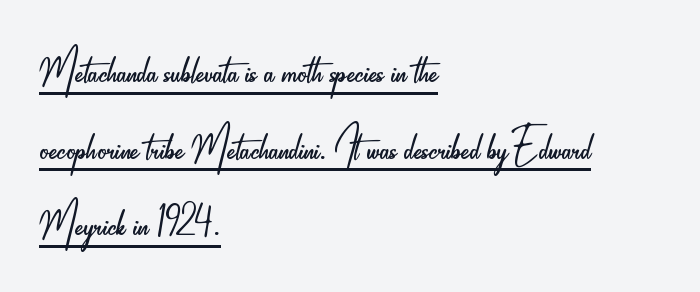
{"serif": "no", "bold": "no", "weight": "light", "width": "condensed", "stroke_contrast": "low", "x_height": "small", "monospaced": "no", "underline": "yes", "align": "left", "line_spacing": "normal", "line_spacing_ratio": 1.3, "letter_spacing": "normal", "letter_spacing_em": 0.0, "glyph_px": 59}
